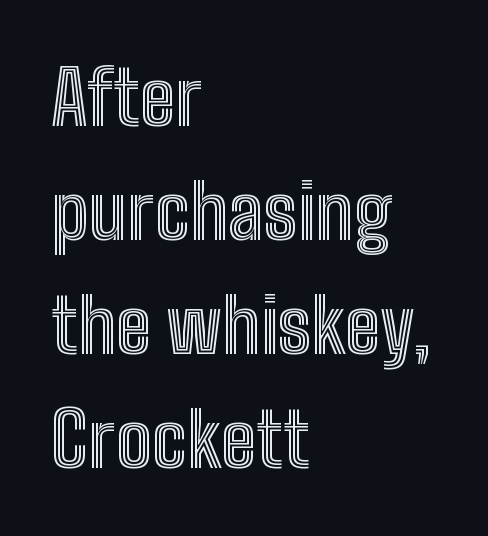
Vertically, the passage feels balanced, rows spaced as you'd expect. Does extra space separate the letters? No, they use regular spacing. Descender tails drop into unmarked territory. Visually the block forms a straight wall on the left and a jagged coastline on the right.
